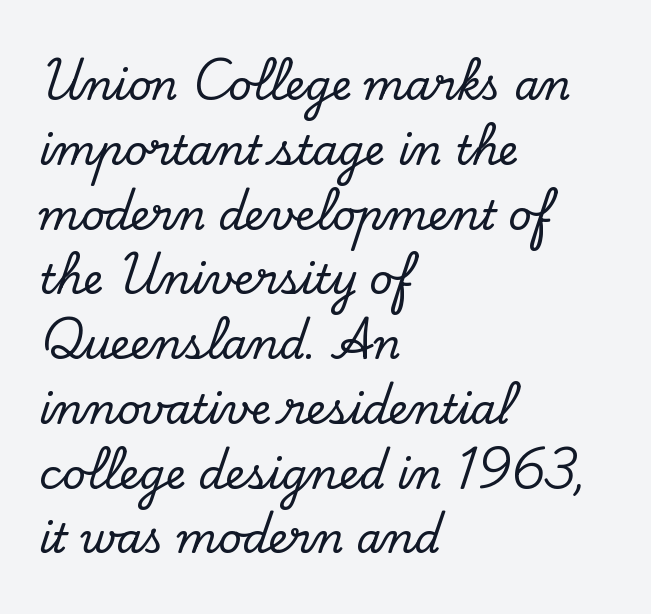
Q: Is the text italic (slanted)? A: Yes.
Q: Is the typeface a serif or a sans-serif typeface? A: Serif.
Q: Is the text underlined? A: No.
Q: How is the paragraph aligned? A: Left-aligned.
Q: Is the spacing between letters normal or unusually wide? A: Normal.
Q: Is the spacing between lines tight, normal or loose? A: Normal.
Q: Width (condensed, normal, or wide)? A: Normal.
Q: Stroke contrast? A: Low.
Q: x-height? A: Small.
Q: Monospaced? A: No.
